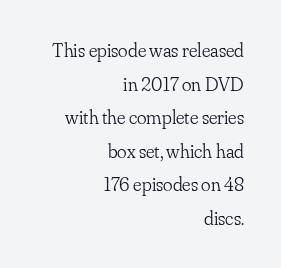
Nope, not italic — everything's standing straight. Line endings align vertically; line beginnings do not. On a weight scale, this lands at 450 or below. Bare-footed words on every line. The lines sit at an ordinary, default distance from one another.
